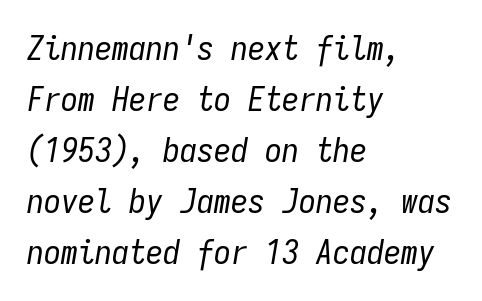
The image shows 34 px regular-weight, condensed type, italic (leaning right), monospaced; set left-aligned, normal line spacing (1.5x), normal letter spacing, not underlined; low stroke contrast and a medium x-height.
